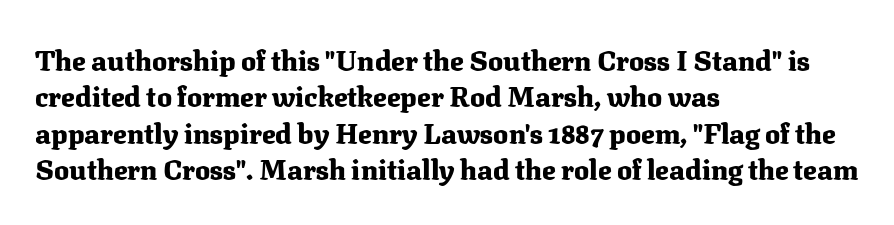
Do the characters align in a grid? No, the font is proportional. Tracking value appears to be zero — textbook default spacing. Compared with a centered layout, this one pins lines to the left instead. The glyphs have the mass of a bold cut.
